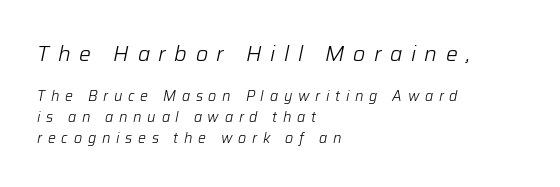
This is not heavy type; no bold has been used. Quick note: underline off. Style check: oblique. Horizontally, the lines are justified to the leading edge only.
